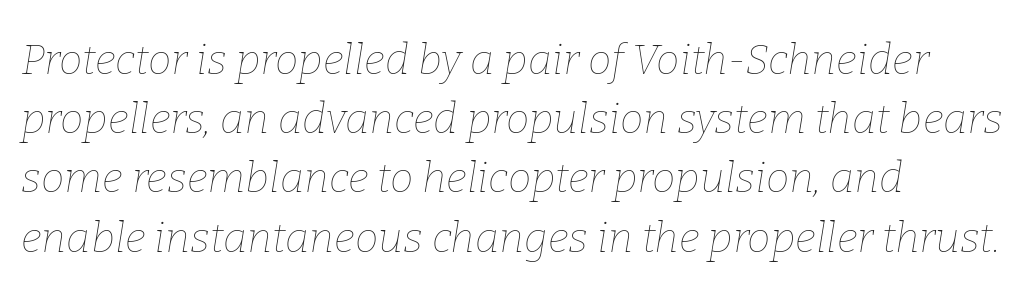
Q: Is the text bold? A: No.
Q: Is the text italic (slanted)? A: Yes, it leans right by about 9 degrees.
Q: Is the text underlined? A: No.
Q: How is the paragraph aligned? A: Left-aligned.
Q: Is the spacing between letters normal or unusually wide? A: Normal.
Q: Is the spacing between lines tight, normal or loose? A: Normal.
Q: Width (condensed, normal, or wide)? A: Normal.
Q: Stroke contrast? A: Low.
Q: x-height? A: Medium.
Q: Monospaced? A: No.
